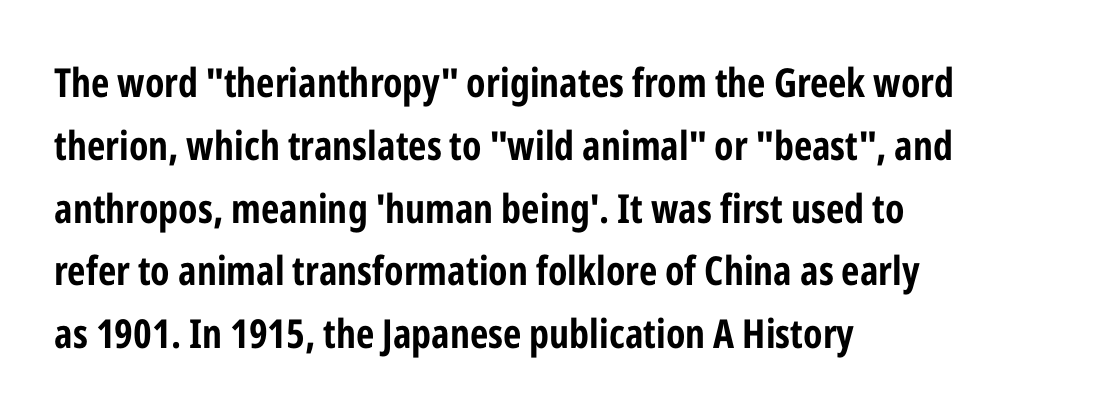
Regarding serifs, this sample does without them. Each line starts at the same left margin while the right side varies. A typesetter would mark this as roman, not italic. Vertical spacing — default.
